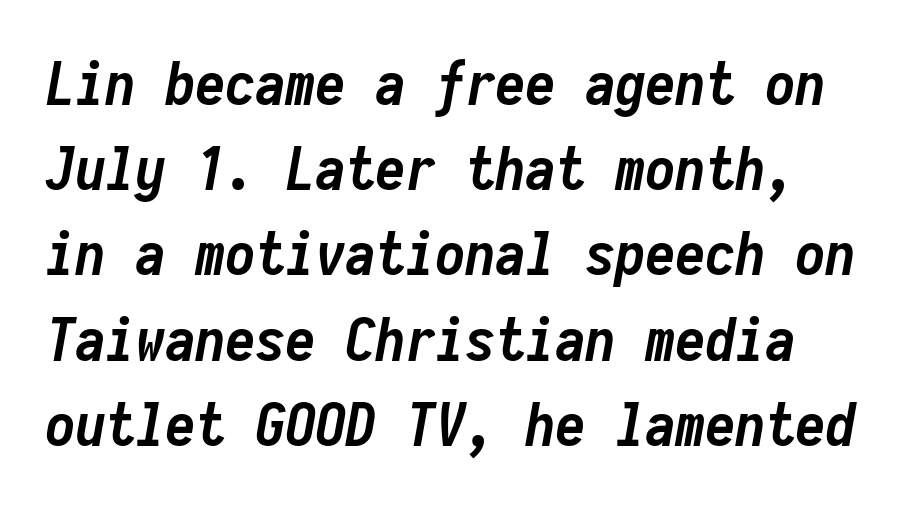
Each letter, wide or thin by design, is forced into the same width here. Does the leading feel generous? No, just average. Thick stems and heavy bowls — unmistakably bold. Spacing between characters is what you'd get straight out of the box. Words float on clear page, feet unadorned.
